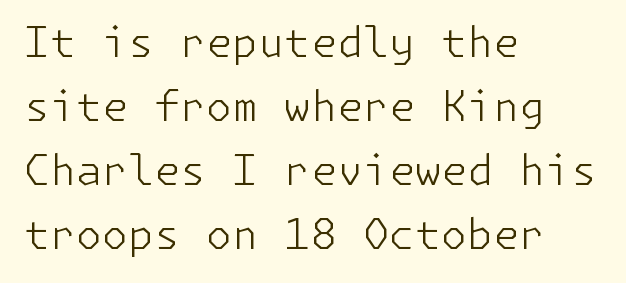
The image shows 42 px light sans-serif type, upright; set left-aligned, normal line spacing (1.52x), normal letter spacing, not underlined; low stroke contrast and a medium x-height.
